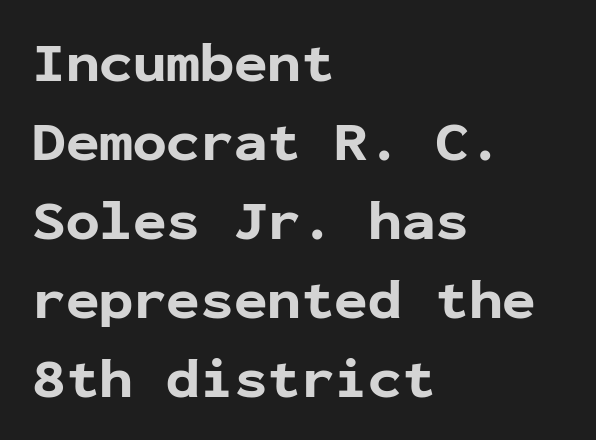
Characters follow at the spacing the type designer built in. Nobody drew a line under any word here. The strokes are fattened all the way to bold. Each letter, wide or thin by design, is forced into the same width here. The glyphs in this specimen are sans serif. Normally led — the rows are evenly, conventionally spaced.
